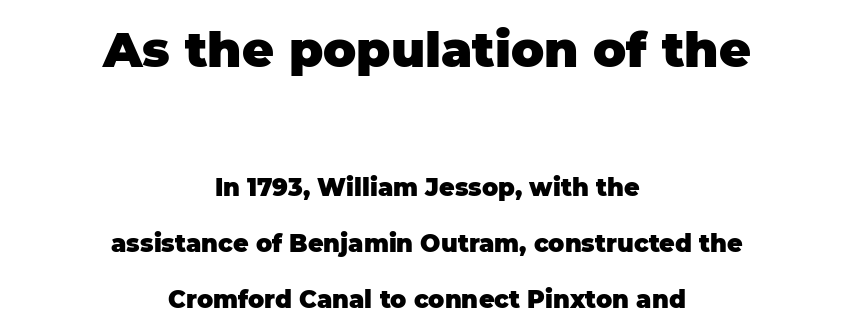
Quick note: interline space is abundant. A centered setting, common on invitations and titles, is used for this passage. The foot of each line stays bare and open. The letters carry no serifs — their stems end cleanly without finishing strokes. This sample has the flowing, uneven cadence of proportional lettering. Honestly, the letter spacing is just normal — you wouldn't notice it.
